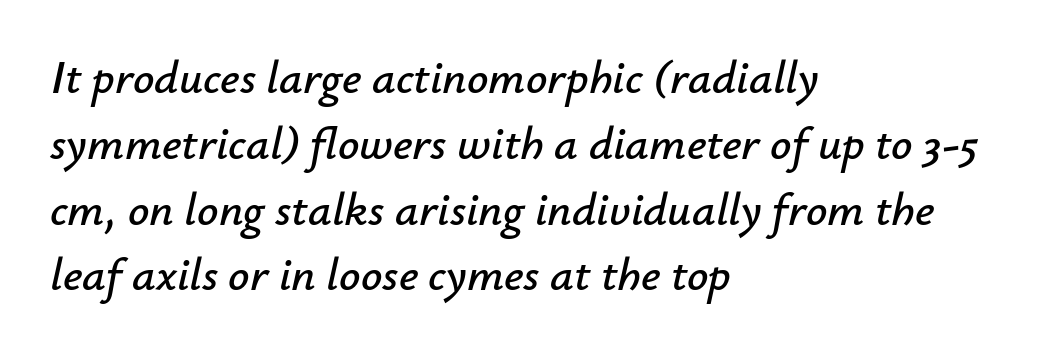
The image shows 47 px text type, italic (leaning right); set left-aligned, normal line spacing (1.4x), normal letter spacing, not underlined; low stroke contrast and a small x-height.
